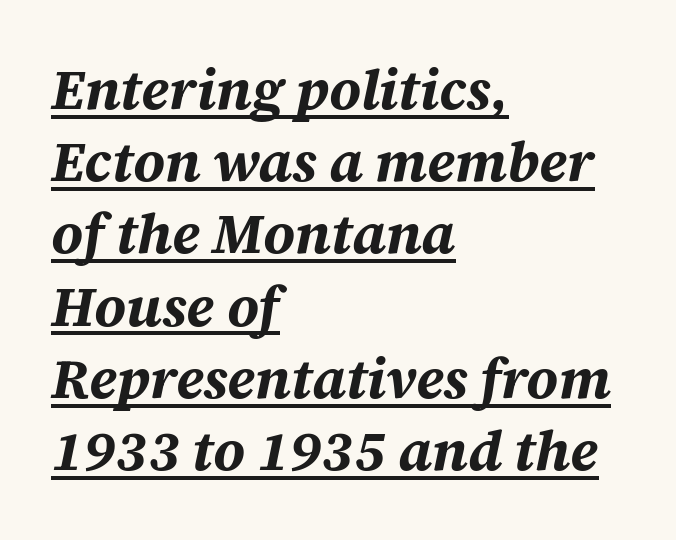
{"italic": "yes", "lean": "right", "slant_degrees": 12, "bold": "yes", "weight": "bold", "width": "normal", "stroke_contrast": "medium", "x_height": "large", "monospaced": "no", "underline": "yes", "align": "left", "line_spacing": "normal", "line_spacing_ratio": 1.29, "letter_spacing": "normal", "letter_spacing_em": 0.0, "glyph_px": 56}
